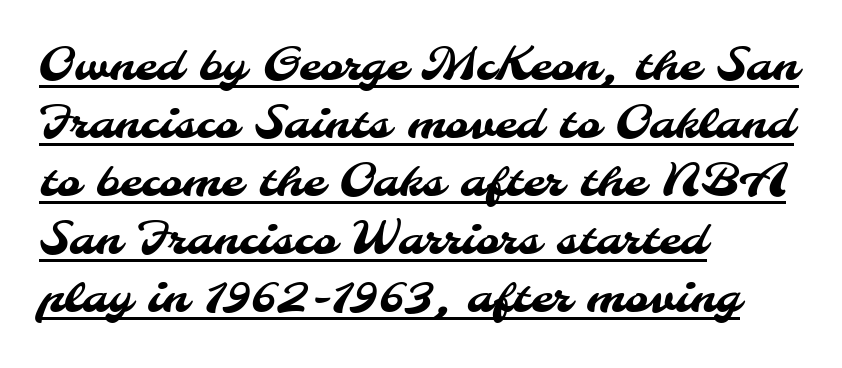
Do the characters align in a grid? No, the font is proportional. These lines stack with their left ends in a neat column. Horizontal bands of white between lines are of average thickness. Classification — sans serif. Short note: letters normally spaced.
